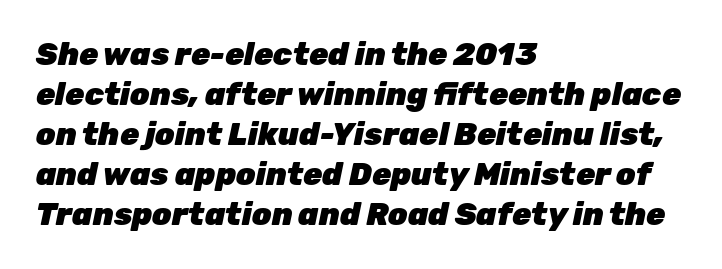
Q: Is the text bold? A: Yes.
Q: Is the text italic (slanted)? A: Yes, it leans right by about 12 degrees.
Q: Is the text underlined? A: No.
Q: How is the paragraph aligned? A: Left-aligned.
Q: Is the spacing between letters normal or unusually wide? A: Normal.
Q: Is the spacing between lines tight, normal or loose? A: Normal.
Q: Width (condensed, normal, or wide)? A: Normal.
Q: Stroke contrast? A: Low.
Q: x-height? A: Medium.
Q: Monospaced? A: No.
